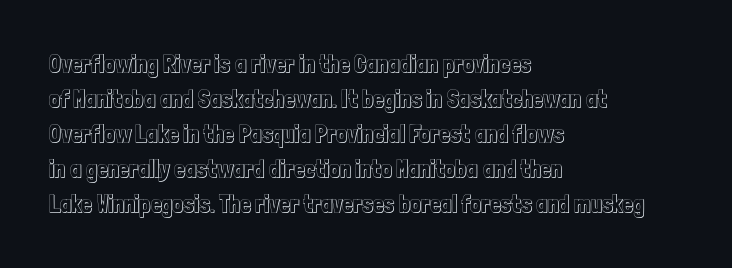
{"italic": "no", "underline": "no", "align": "left", "line_spacing": "normal", "line_spacing_ratio": 1.46, "letter_spacing": "normal", "letter_spacing_em": 0.0, "glyph_px": 24}
